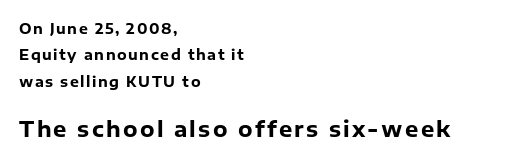
Q: Is the text bold? A: Yes.
Q: Is the text italic (slanted)? A: No, it is upright.
Q: Is the text underlined? A: No.
Q: How is the paragraph aligned? A: Left-aligned.
Q: Which block of text is set in a larger size, the first (top) or the second (bottom)? A: The second (bottom) one.
